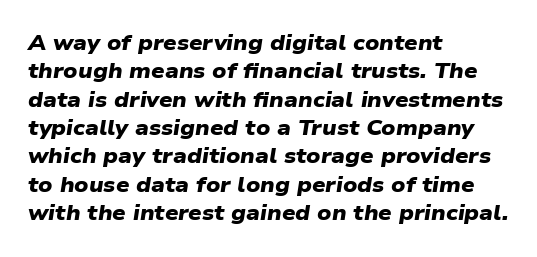
A typesetter would call this leading conventional body-copy spacing. Is the block centered? No — it sits flush against the left margin. Characters follow at the spacing the type designer built in. Strokes here are thick enough to call this a true bold. The foot of each line stays bare and open.
